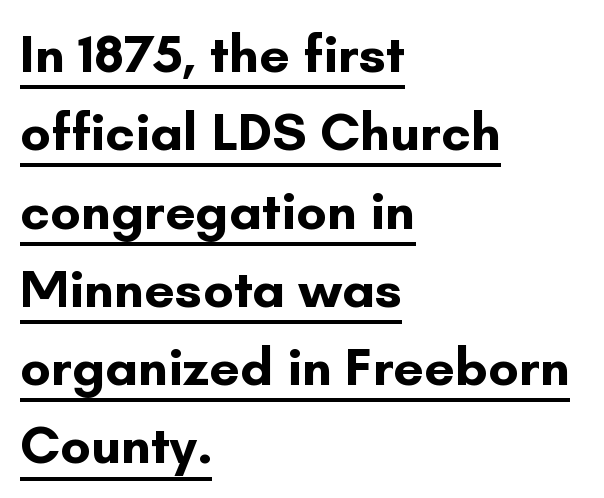
Q: Is the text bold? A: Yes.
Q: Is the text italic (slanted)? A: No, it is upright.
Q: Is the typeface a serif or a sans-serif typeface? A: Sans-serif.
Q: Is the text underlined? A: Yes.
Q: How is the paragraph aligned? A: Left-aligned.
Q: Is the spacing between letters normal or unusually wide? A: Normal.
Q: Is the spacing between lines tight, normal or loose? A: Normal.
Q: Width (condensed, normal, or wide)? A: Normal.
Q: Stroke contrast? A: Low.
Q: x-height? A: Small.
Q: Monospaced? A: No.
